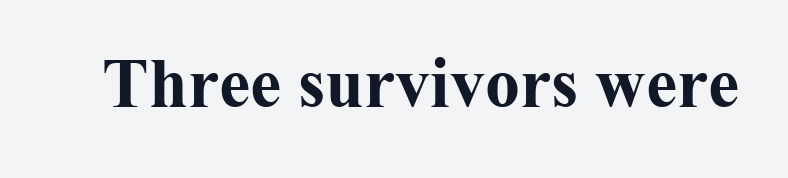
The image shows 70 px bold serif type, upright; set normal letter spacing, not underlined; medium stroke contrast and a medium x-height.
